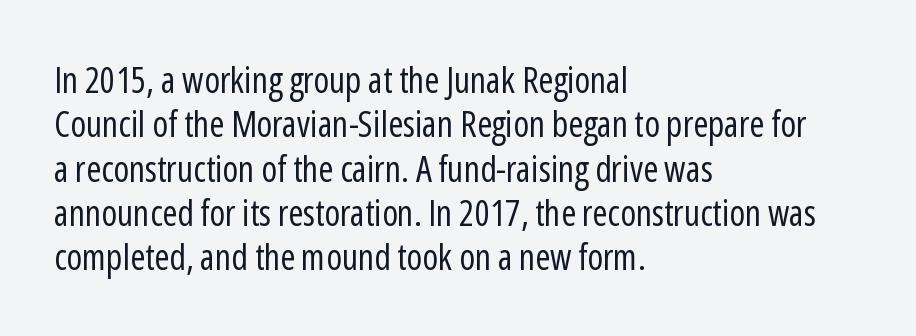
Think standard paragraph weight, or any step lighter than that. Spacing between characters is what you'd get straight out of the box. This sample uses an upright cut, with every glyph sitting square on the baseline. To sum up the face: it is a sans, with no serifs. The passage shown is typed in a proportional face where columns would drift.
